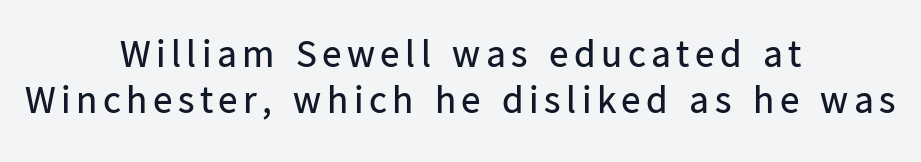
{"serif": "no", "italic": "no", "bold": "no", "weight": "regular", "width": "normal", "stroke_contrast": "low", "x_height": "medium", "monospaced": "no", "underline": "no", "align": "center", "line_spacing_ratio": 1.17, "glyph_px": 39}
